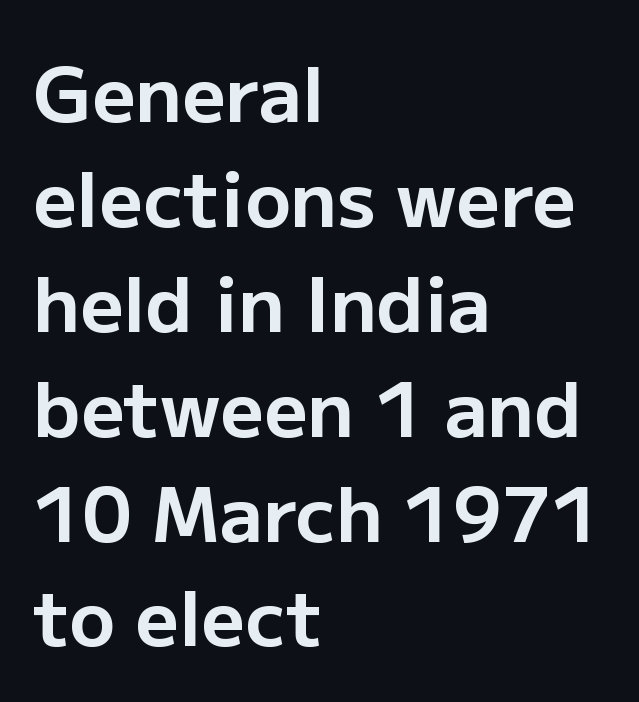
Honestly, there is no underline to notice here at all. Look at the tracking — it's just the regular setting, nothing added. The lines in this sample share a left origin and differ only in where they stop. Set as a true bold cut, around the 700 mark. Every character sits straight up, as roman type does.
